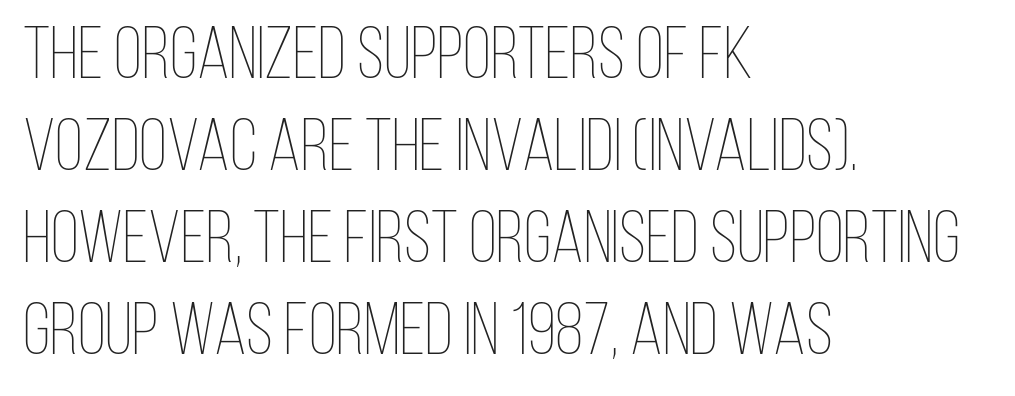
The image shows 73 px thin, condensed type, upright; set left-aligned, normal line spacing (1.26x), normal letter spacing, not underlined; low stroke contrast and a large x-height.
